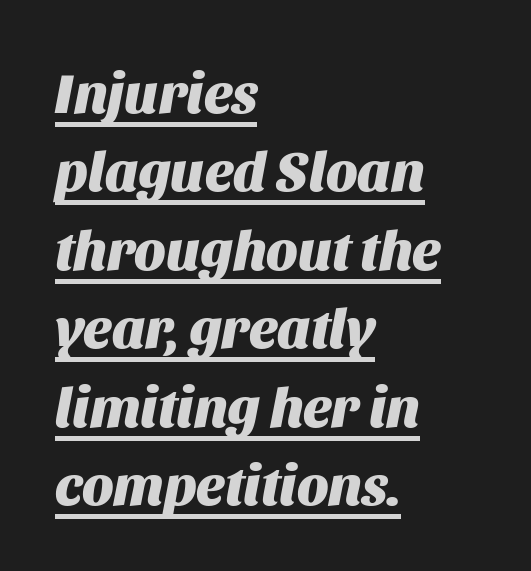
The image shows 56 px heavy type, italic (leaning right); set left-aligned, normal line spacing (1.4x), normal letter spacing, underlined; medium stroke contrast and a large x-height.
